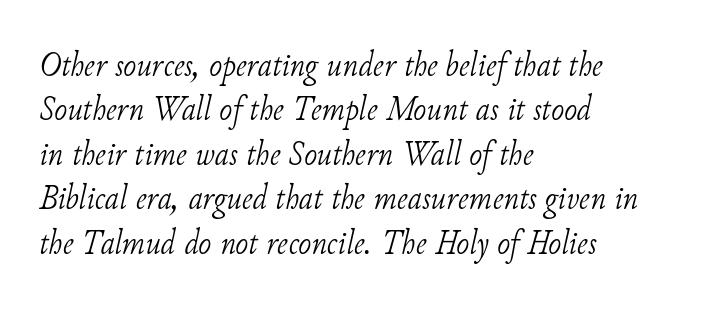
Q: Is the text bold? A: No.
Q: Is the text italic (slanted)? A: Yes, it leans right by about 11 degrees.
Q: Is the typeface a serif or a sans-serif typeface? A: Serif.
Q: Is the text underlined? A: No.
Q: How is the paragraph aligned? A: Left-aligned.
Q: Is the spacing between letters normal or unusually wide? A: Normal.
Q: Is the spacing between lines tight, normal or loose? A: Normal.
Q: Width (condensed, normal, or wide)? A: Normal.
Q: Stroke contrast? A: Low.
Q: x-height? A: Small.
Q: Monospaced? A: No.
